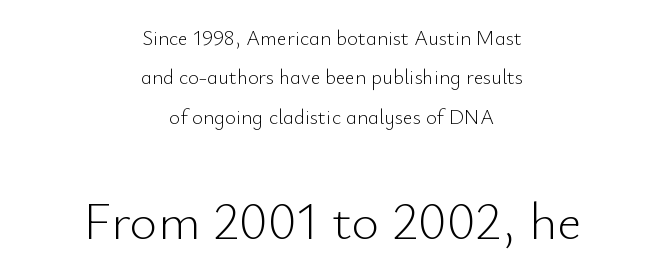
No italicization has been applied; the sample stays upright. These lines are rendered in a variable-pitch font. Serifs: no, the terminals of the letterforms are clean. Look at the glyph heights: the lower group is clearly the bigger setting. Short note: letters normally spaced.
